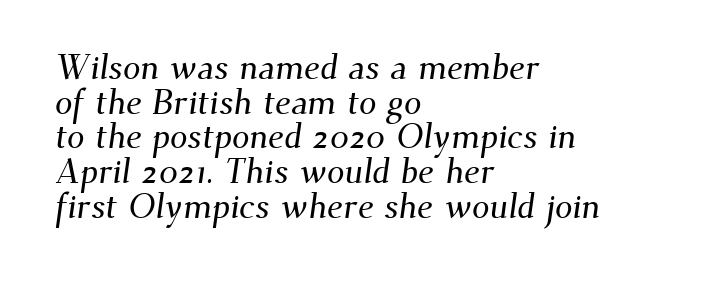
I'd call this a serif setting — the letters wear small feet. Spacing verdict: proportional, widths tailored to each character. Interline gaps are noticeably narrow in this sample. Anything drawn beneath the words? Only blank space. The rendering anchors every line to the left-hand side. Words appear dense and cohesive because spacing is normal.
